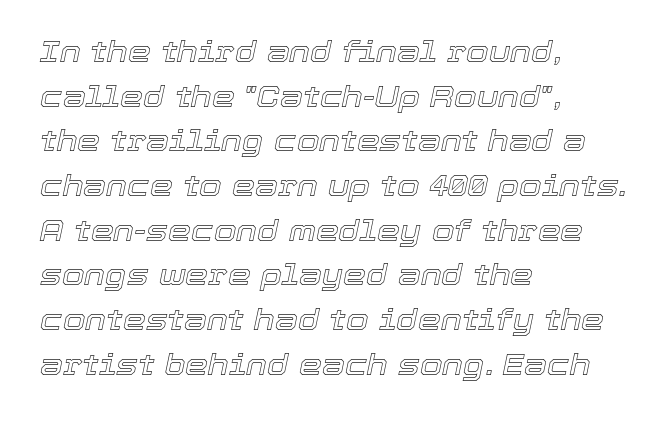
{"italic": "yes", "lean": "right", "slant_degrees": 12, "width": "normal", "x_height": "medium", "monospaced": "no", "underline": "no", "align": "left", "line_spacing": "normal", "line_spacing_ratio": 1.54, "letter_spacing": "normal", "letter_spacing_em": 0.0, "glyph_px": 29}
